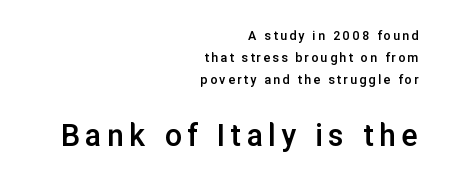
Q: Is the text bold? A: Semi-bold.
Q: Is the text italic (slanted)? A: No, it is upright.
Q: Is the typeface a serif or a sans-serif typeface? A: Sans-serif.
Q: Is the text underlined? A: No.
Q: How is the paragraph aligned? A: Right-aligned.
Q: Is the spacing between lines tight, normal or loose? A: Normal.
Q: Which block of text is set in a larger size, the first (top) or the second (bottom)? A: The second (bottom) one.
Q: Width (condensed, normal, or wide)? A: Normal.
Q: Stroke contrast? A: Low.
Q: x-height? A: Medium.
Q: Monospaced? A: No.
